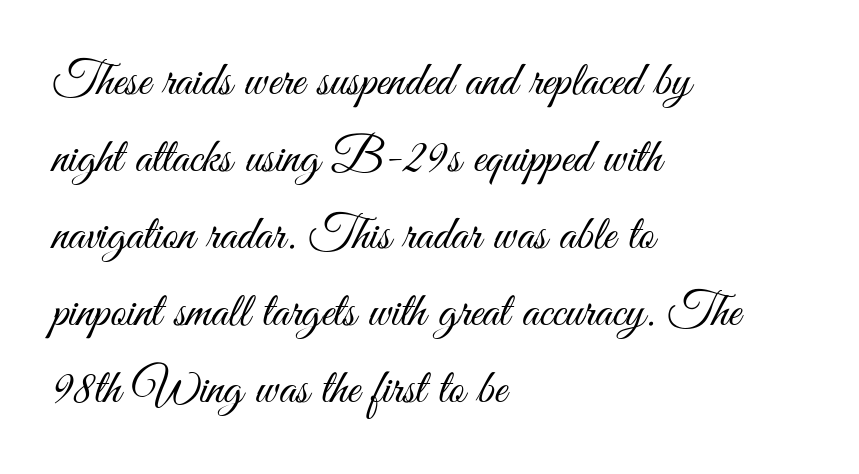
The image shows 49 px light, condensed sans-serif type; set left-aligned, normal line spacing (1.57x), normal letter spacing, not underlined; medium stroke contrast and a small x-height.
